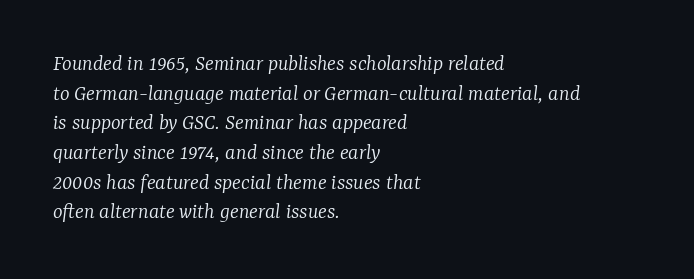
Q: Is the text bold? A: No.
Q: Is the text italic (slanted)? A: Yes, it leans right by about 7 degrees.
Q: Is the text underlined? A: No.
Q: How is the paragraph aligned? A: Left-aligned.
Q: Is the spacing between letters normal or unusually wide? A: Normal.
Q: Is the spacing between lines tight, normal or loose? A: Normal.
